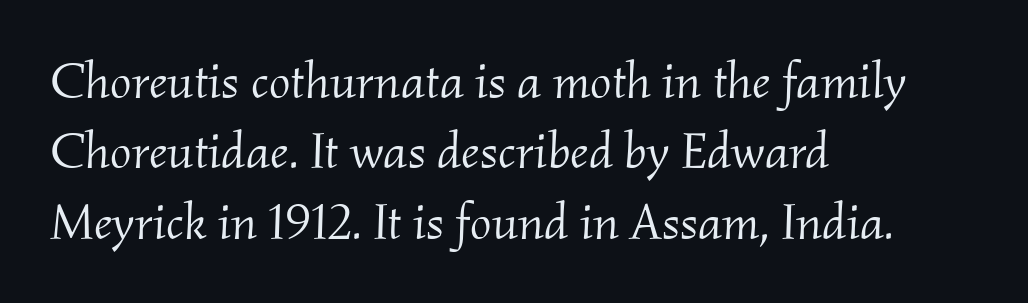
{"serif": "yes", "italic": "yes", "lean": "right", "slant_degrees": 2, "bold": "no", "weight": "light", "width": "normal", "stroke_contrast": "medium", "x_height": "small", "monospaced": "no", "underline": "no", "align": "left", "line_spacing": "normal", "line_spacing_ratio": 1.38, "letter_spacing": "normal", "letter_spacing_em": 0.0, "glyph_px": 51}
